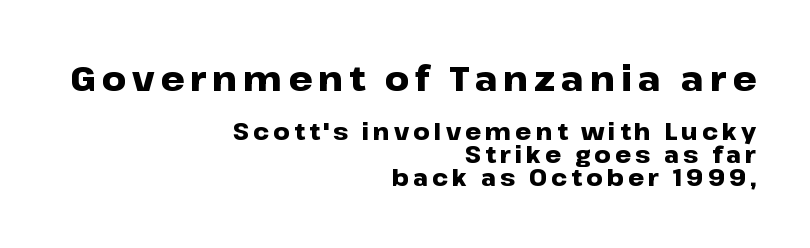
Q: Is the text bold? A: Yes.
Q: Is the text italic (slanted)? A: No, it is upright.
Q: Is the typeface a serif or a sans-serif typeface? A: Sans-serif.
Q: Is the text underlined? A: No.
Q: How is the paragraph aligned? A: Right-aligned.
Q: Is the spacing between lines tight, normal or loose? A: Tight.
Q: Which block of text is set in a larger size, the first (top) or the second (bottom)? A: The first (top) one.
Q: Width (condensed, normal, or wide)? A: Wide.
Q: Stroke contrast? A: Low.
Q: x-height? A: Medium.
Q: Monospaced? A: No.
